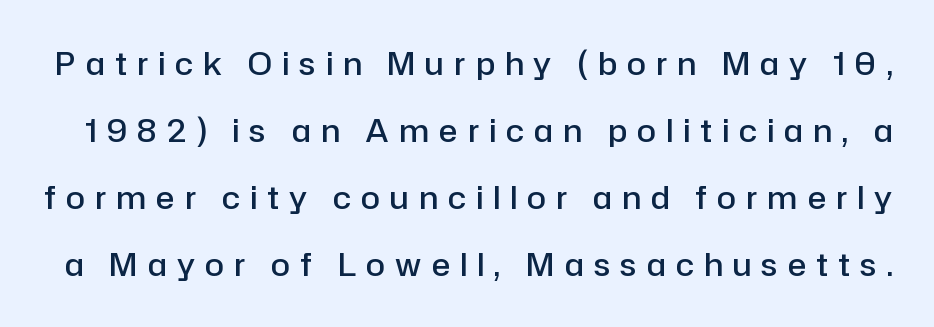
{"serif": "no", "italic": "no", "bold": "semi", "weight": "semibold", "width": "normal", "stroke_contrast": "low", "x_height": "medium", "monospaced": "no", "underline": "no", "line_spacing": "loose", "line_spacing_ratio": 2.16, "letter_spacing": "wide", "letter_spacing_em": 0.33, "glyph_px": 31}
